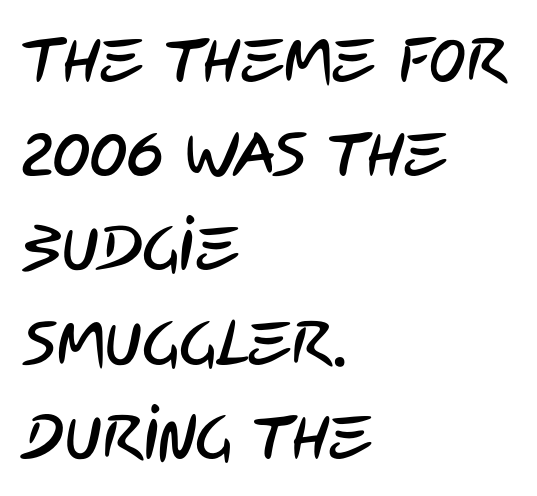
Q: Is the typeface a serif or a sans-serif typeface? A: Sans-serif.
Q: Is the text underlined? A: No.
Q: How is the paragraph aligned? A: Left-aligned.
Q: Is the spacing between letters normal or unusually wide? A: Normal.
Q: Is the spacing between lines tight, normal or loose? A: Normal.
Q: Width (condensed, normal, or wide)? A: Condensed.
Q: Stroke contrast? A: Low.
Q: x-height? A: Large.
Q: Monospaced? A: No.
